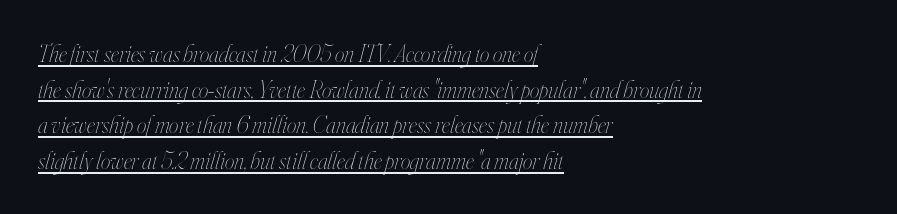
The image shows 24 px text type, italic (leaning right); set left-aligned, normal line spacing (1.48x), normal letter spacing, underlined.
